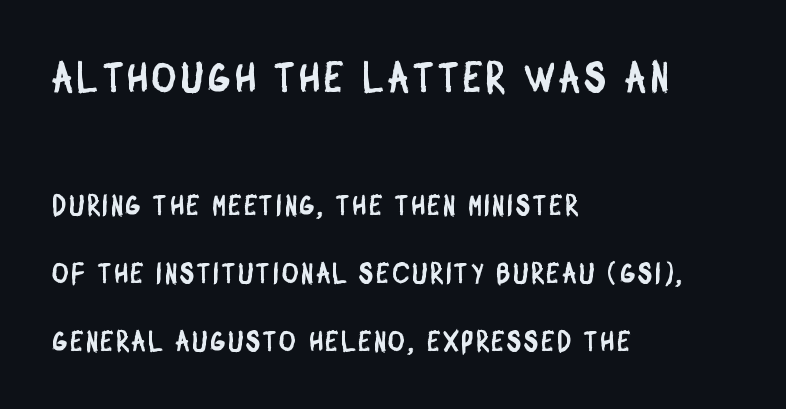
{"serif": "no", "width": "condensed", "stroke_contrast": "low", "x_height": "large", "monospaced": "no", "underline": "no", "align": "left", "line_spacing": "loose", "line_spacing_ratio": 2.43, "larger_block": "first", "size_ratio": 1.5, "glyph_px": 42}
